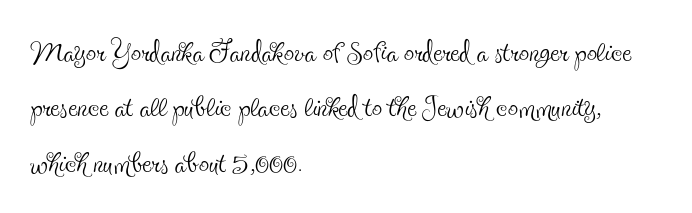
The image shows 41 px thin, condensed serif type; set left-aligned, normal line spacing (1.35x), normal letter spacing, not underlined; a small x-height.
